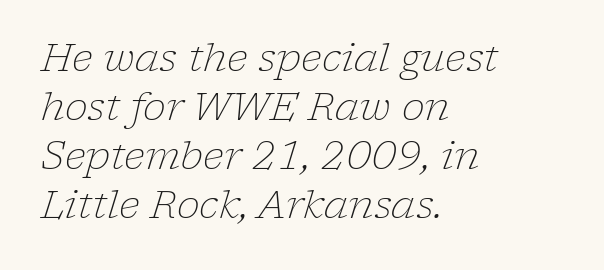
Rendered with sloped, italic letterforms. Stems and bowls with no extra thickness — not bold. Proportional: the letters do not fall into vertical columns. Here the glyphs are tracked normally, forming tight word shapes.
